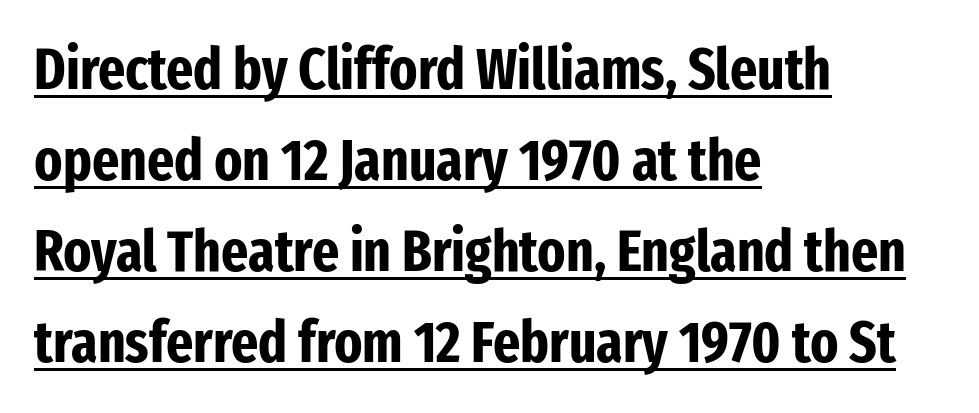
The image shows 58 px bold, condensed sans-serif type, upright; set left-aligned, normal line spacing (1.57x), normal letter spacing, underlined; low stroke contrast and a medium x-height.
